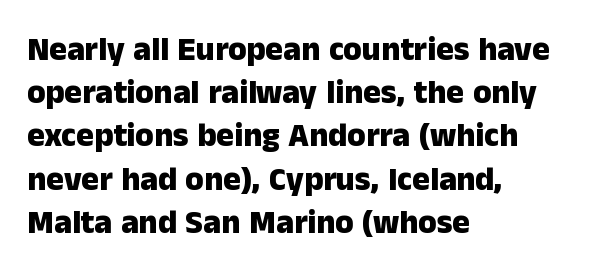
Q: Is the text bold? A: Yes.
Q: Is the text italic (slanted)? A: No, it is upright.
Q: Is the typeface a serif or a sans-serif typeface? A: Sans-serif.
Q: Is the text underlined? A: No.
Q: How is the paragraph aligned? A: Left-aligned.
Q: Is the spacing between letters normal or unusually wide? A: Normal.
Q: Is the spacing between lines tight, normal or loose? A: Normal.
Q: Width (condensed, normal, or wide)? A: Normal.
Q: Stroke contrast? A: Low.
Q: x-height? A: Medium.
Q: Monospaced? A: No.
